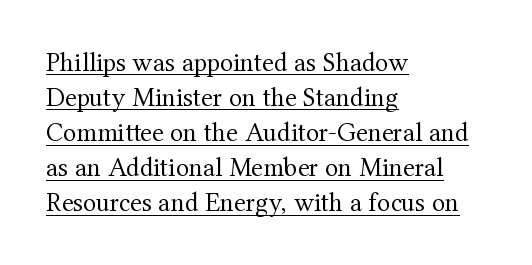
{"italic": "no", "bold": "no", "underline": "yes", "align": "left", "line_spacing": "normal", "line_spacing_ratio": 1.3, "letter_spacing": "normal", "letter_spacing_em": 0.0, "glyph_px": 27}
